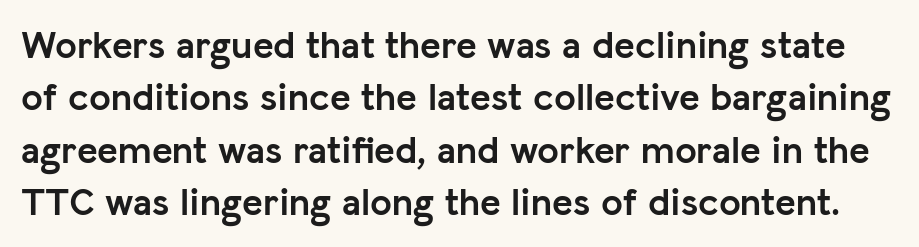
{"serif": "no", "italic": "no", "bold": "yes", "weight": "semibold", "width": "normal", "stroke_contrast": "low", "x_height": "medium", "monospaced": "no", "underline": "no", "line_spacing": "normal", "line_spacing_ratio": 1.34, "letter_spacing": "normal", "letter_spacing_em": 0.0, "glyph_px": 39}
